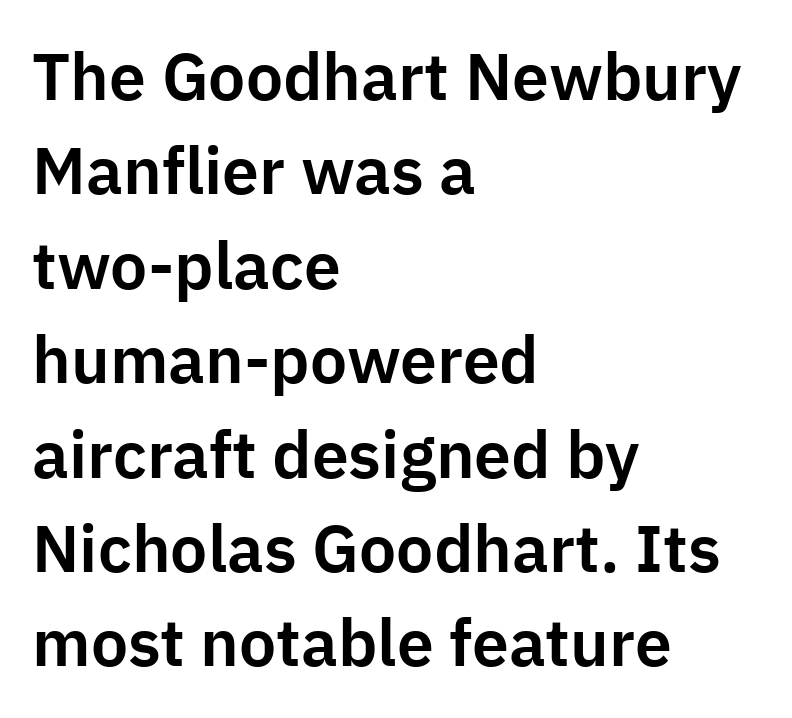
{"serif": "no", "italic": "no", "width": "normal", "stroke_contrast": "low", "x_height": "medium", "monospaced": "no", "underline": "no", "align": "left", "line_spacing": "normal", "line_spacing_ratio": 1.43, "letter_spacing": "normal", "letter_spacing_em": 0.0, "glyph_px": 66}
